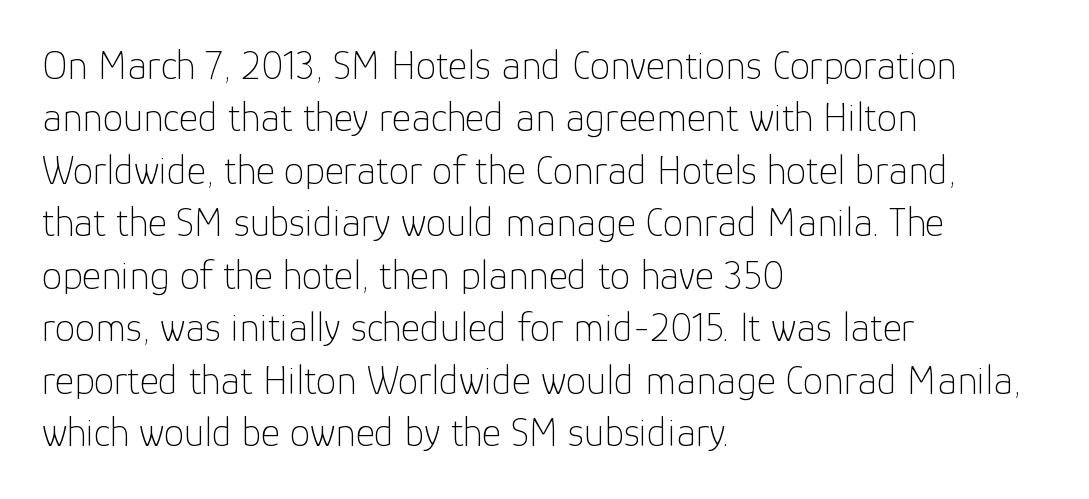
A typesetter would call this proportional, since set widths differ per character. Whoever set this chose a conventional vertical rhythm. The paragraph has a hard left edge and a soft right edge. The type family on display is of the sans-serif kind. Lines of text with bare space underneath. The weight tops out at a normal text grade.
